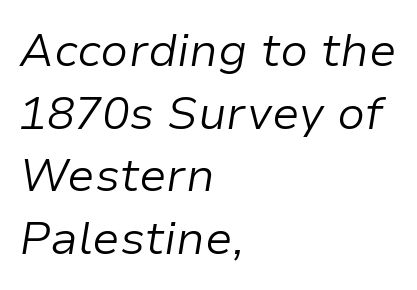
Q: Is the text bold? A: No.
Q: Is the text italic (slanted)? A: Yes, it leans right by about 9 degrees.
Q: Is the text underlined? A: No.
Q: How is the paragraph aligned? A: Left-aligned.
Q: Is the spacing between letters normal or unusually wide? A: Normal.
Q: Is the spacing between lines tight, normal or loose? A: Normal.
Q: Width (condensed, normal, or wide)? A: Normal.
Q: Stroke contrast? A: Low.
Q: x-height? A: Medium.
Q: Monospaced? A: No.
